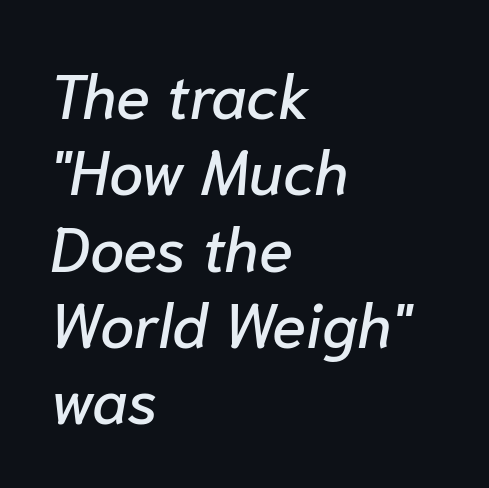
Glyph-to-glyph distance matches everyday printed text. Typeset ragged right — the left edge is the straight one. Designer's note — italics engaged. The rendering uses natural spacing where letterforms have individual widths.
